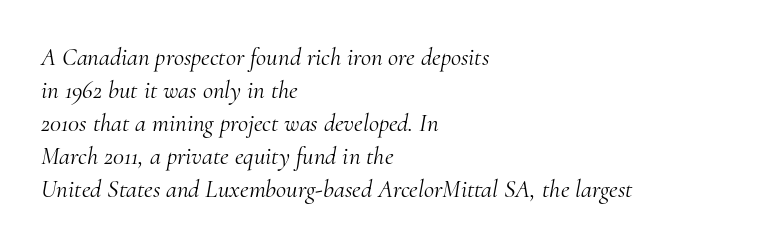
The image shows 25 px text type, italic (leaning right); set left-aligned, normal line spacing (1.32x), normal letter spacing, not underlined.
